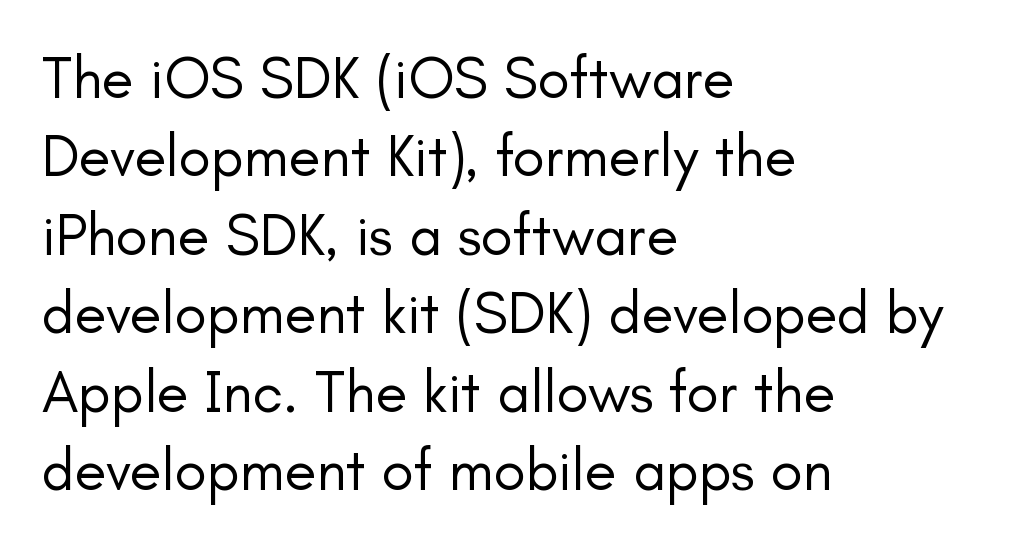
The image shows 59 px regular-weight sans-serif type, upright; set left-aligned, normal line spacing (1.33x), normal letter spacing, not underlined; low stroke contrast and a small x-height.
